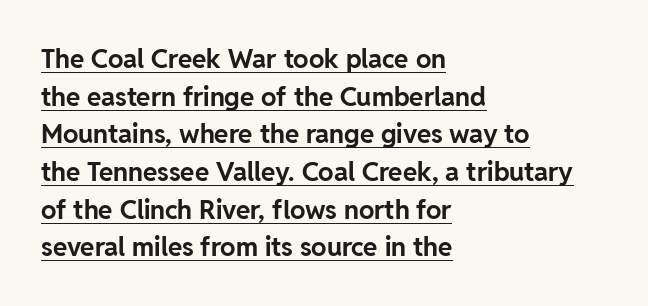
Is there much room between lines? A standard amount, neither cramped nor airy. Caption: multi-line text, flush left, ragged right. Posture: vertical. Students, note that the glyphs here touch the page at normal intervals. What decoration does the sample have? An underline.
